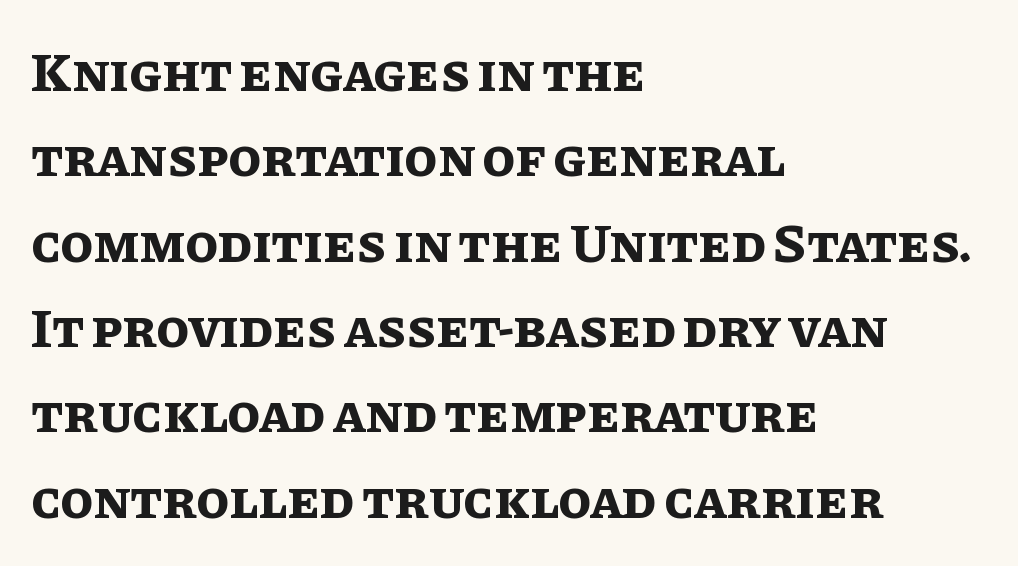
The image shows 54 px bold type, upright; set left-aligned, normal line spacing (1.58x), normal letter spacing, not underlined; low stroke contrast and a large x-height.
